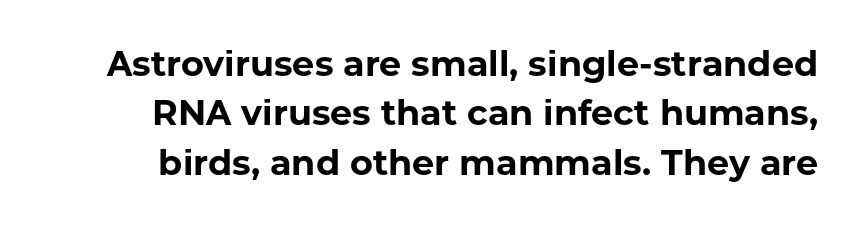
The face used here is proportionally spaced, like ordinary book or web type. The text was rendered using a sans face with plain stroke endings. Every letter is thick-stroked: bold, no question. Short note: letters normally spaced.
